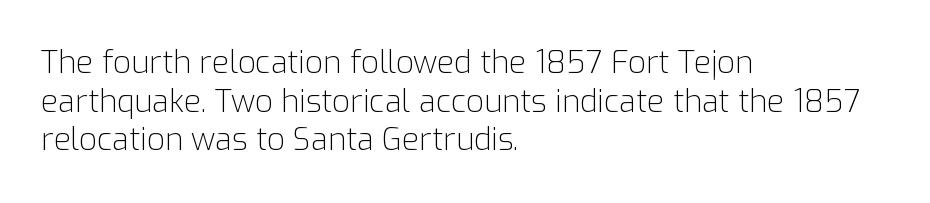
Q: Is the text bold? A: No.
Q: Is the text italic (slanted)? A: No, it is upright.
Q: Is the typeface a serif or a sans-serif typeface? A: Sans-serif.
Q: Is the text underlined? A: No.
Q: How is the paragraph aligned? A: Left-aligned.
Q: Is the spacing between letters normal or unusually wide? A: Normal.
Q: Is the spacing between lines tight, normal or loose? A: Normal.
Q: Width (condensed, normal, or wide)? A: Normal.
Q: Stroke contrast? A: Low.
Q: x-height? A: Medium.
Q: Monospaced? A: No.
